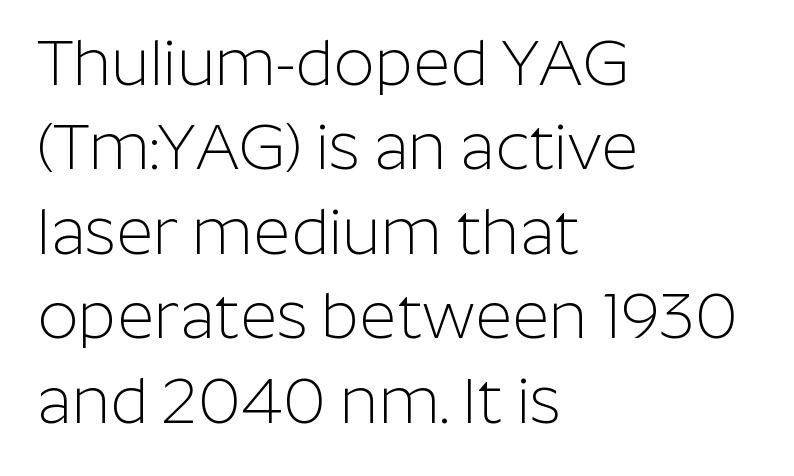
Characters follow at the spacing the type designer built in. No extra ink here — the face is not bold. This sample is left-justified, so line endings fall wherever the words run out. A clean baseline with only descenders dipping below it.
